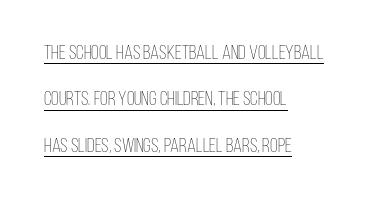
{"italic": "no", "bold": "no", "underline": "yes", "align": "left", "line_spacing": "loose", "line_spacing_ratio": 2.32, "letter_spacing": "normal", "letter_spacing_em": 0.0, "glyph_px": 20}
